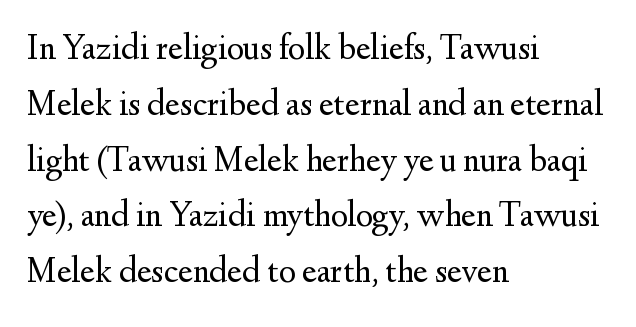
Q: Is the text bold? A: No.
Q: Is the text italic (slanted)? A: No, it is upright.
Q: Is the typeface a serif or a sans-serif typeface? A: Serif.
Q: Is the text underlined? A: No.
Q: How is the paragraph aligned? A: Left-aligned.
Q: Is the spacing between letters normal or unusually wide? A: Normal.
Q: Is the spacing between lines tight, normal or loose? A: Normal.
Q: Width (condensed, normal, or wide)? A: Normal.
Q: Stroke contrast? A: Medium.
Q: x-height? A: Small.
Q: Monospaced? A: No.
